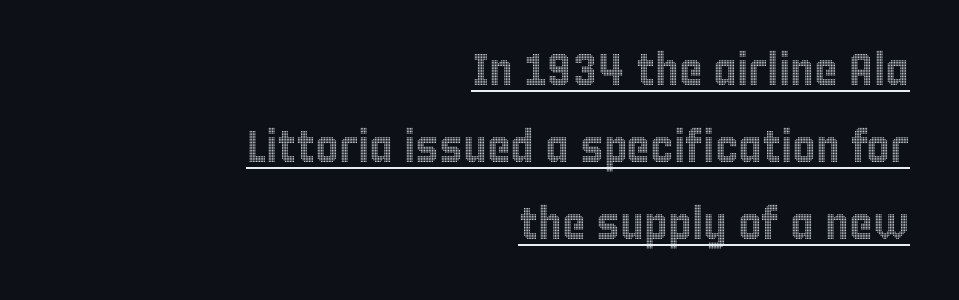
The image shows 45 px condensed type, upright; set right-aligned, line spacing 1.71x, normal letter spacing, underlined; a large x-height.
